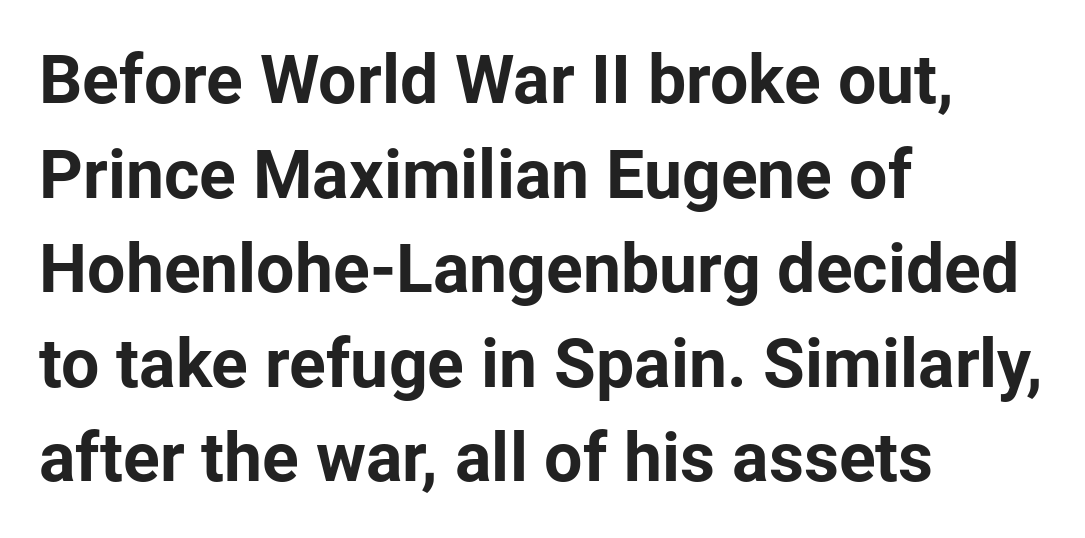
{"serif": "no", "italic": "no", "bold": "yes", "weight": "bold", "width": "normal", "stroke_contrast": "low", "x_height": "medium", "monospaced": "no", "underline": "no", "align": "left", "line_spacing": "normal", "line_spacing_ratio": 1.39, "letter_spacing": "normal", "letter_spacing_em": 0.0, "glyph_px": 68}
